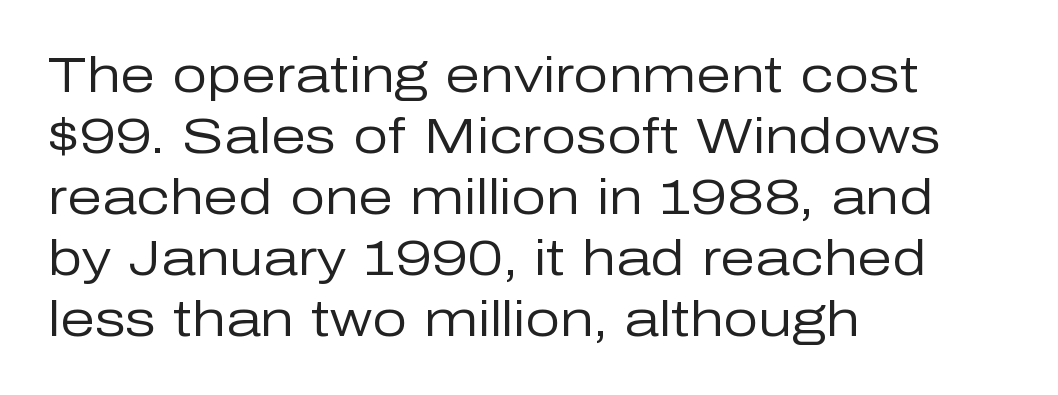
The image shows 50 px regular-weight sans-serif type, upright; set left-aligned, line spacing 1.22x, normal letter spacing, not underlined; low stroke contrast and a medium x-height.
